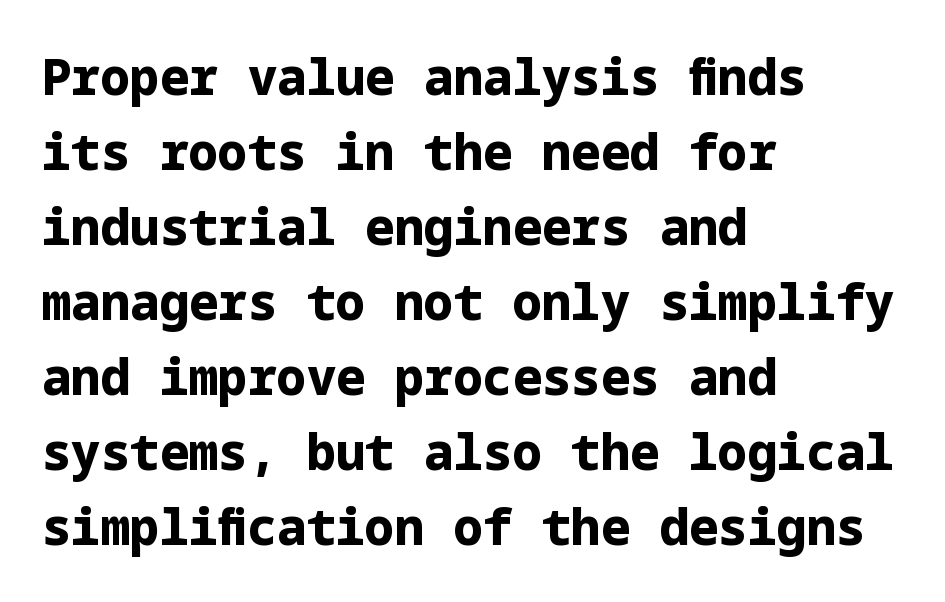
The image shows 49 px bold sans-serif type, upright; set left-aligned, normal line spacing (1.53x), normal letter spacing, not underlined; low stroke contrast and a medium x-height.
